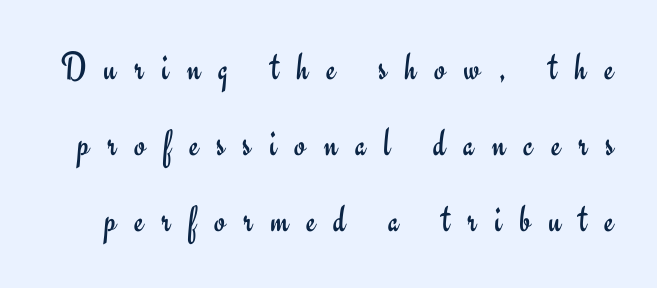
The image shows 40 px regular-weight sans-serif type; set loose line spacing (1.9x), unusually wide letter spacing (+0.45 em), not underlined; low stroke contrast and a small x-height.
